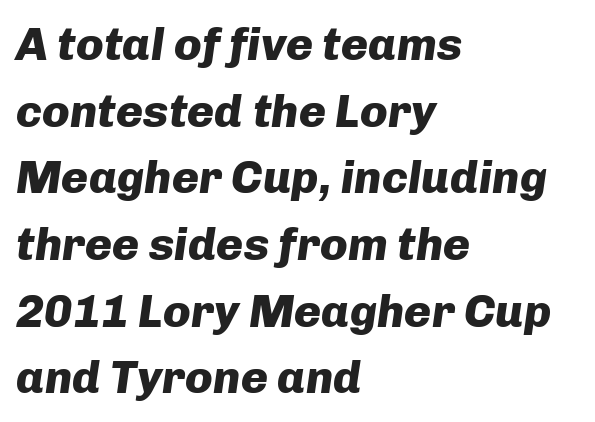
The image shows 46 px heavy type, italic (leaning right); set left-aligned, normal line spacing (1.45x), normal letter spacing, not underlined; low stroke contrast and a medium x-height.
